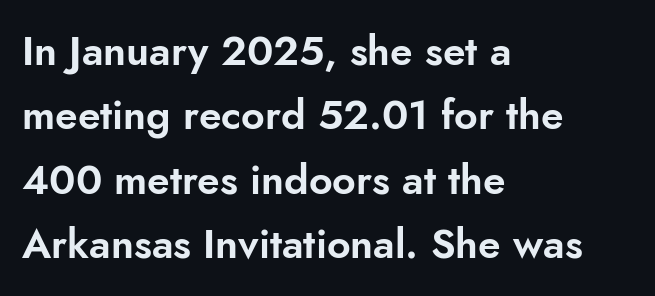
{"serif": "no", "italic": "no", "width": "normal", "stroke_contrast": "low", "x_height": "small", "monospaced": "no", "underline": "no", "align": "left", "line_spacing": "normal", "line_spacing_ratio": 1.57, "letter_spacing": "normal", "letter_spacing_em": 0.0, "glyph_px": 41}
